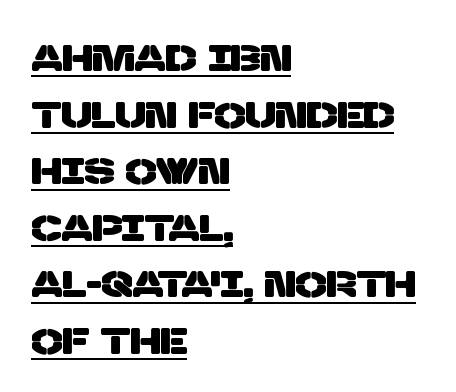
{"serif": "no", "width": "normal", "stroke_contrast": "low", "x_height": "large", "monospaced": "no", "underline": "yes", "align": "left", "line_spacing": "normal", "line_spacing_ratio": 1.53, "letter_spacing": "normal", "letter_spacing_em": 0.0, "glyph_px": 37}
